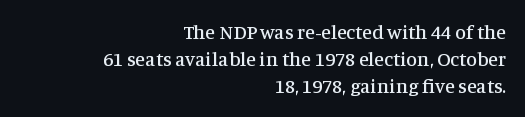
Vertically, the passage feels balanced, rows spaced as you'd expect. In CSS terms this would be text-align: right. The gaps between neighbouring characters are ordinary and unremarkable. Has an underline been added? It has not. In terms of posture, this sample is upright.
